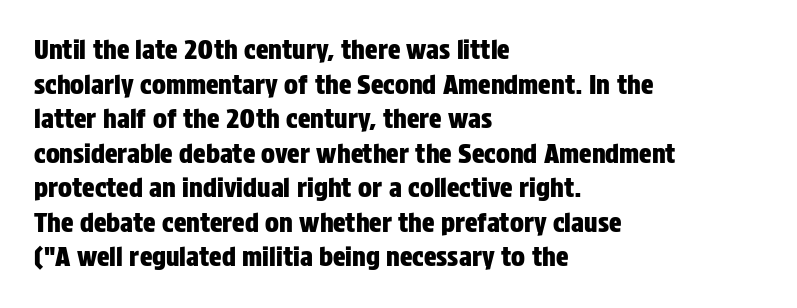
{"italic": "no", "underline": "no", "align": "left", "line_spacing": "normal", "line_spacing_ratio": 1.33, "letter_spacing": "normal", "letter_spacing_em": 0.0, "glyph_px": 26}
